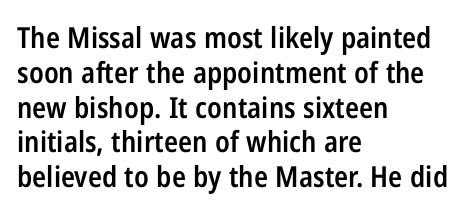
Weight check: semibold — heavier than regular, not quite bold. Here the designer chose a conventional face with non-uniform glyph widths. Italic: no, the glyphs are upright roman. Spacing between characters is what you'd get straight out of the box.
